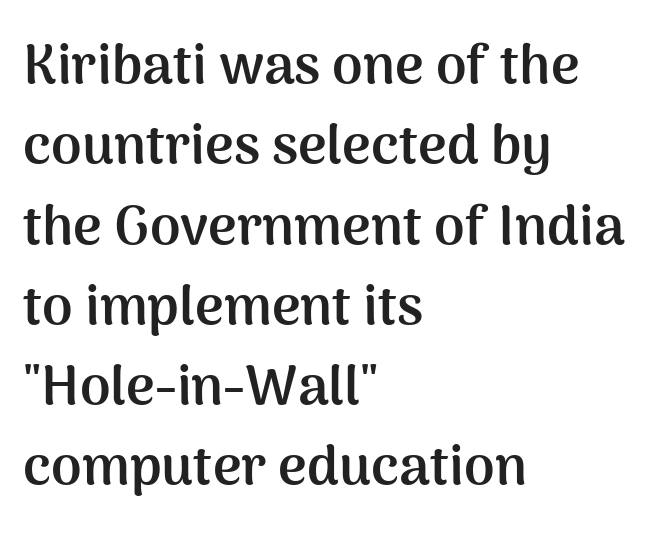
{"serif": "no", "italic": "no", "bold": "yes", "weight": "semibold", "width": "normal", "stroke_contrast": "medium", "x_height": "medium", "monospaced": "no", "underline": "no", "align": "left", "line_spacing": "normal", "line_spacing_ratio": 1.46, "letter_spacing": "normal", "letter_spacing_em": 0.0, "glyph_px": 55}
